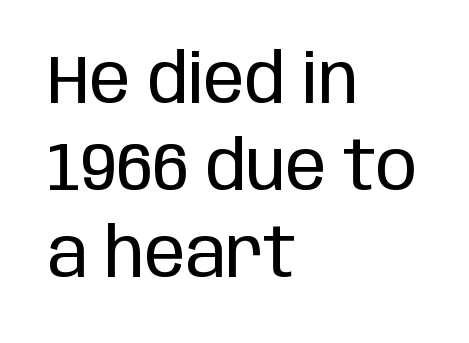
Q: Is the text bold? A: No.
Q: Is the text italic (slanted)? A: No, it is upright.
Q: Is the typeface a serif or a sans-serif typeface? A: Sans-serif.
Q: Is the text underlined? A: No.
Q: How is the paragraph aligned? A: Left-aligned.
Q: Is the spacing between letters normal or unusually wide? A: Normal.
Q: Is the spacing between lines tight, normal or loose? A: Normal.
Q: Width (condensed, normal, or wide)? A: Condensed.
Q: Stroke contrast? A: Low.
Q: x-height? A: Large.
Q: Monospaced? A: No.
